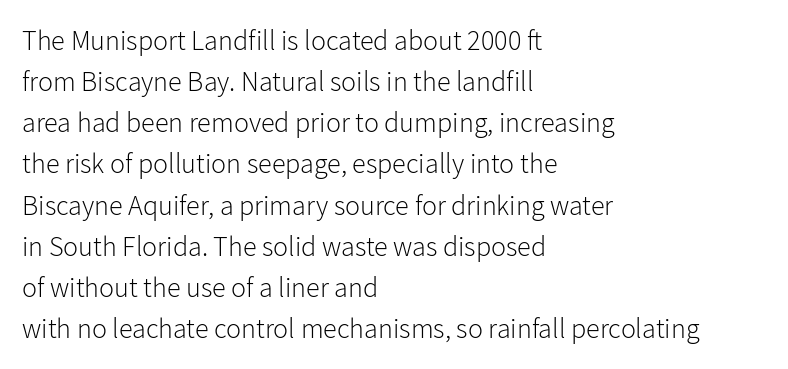
The image shows 28 px light sans-serif type, upright; set left-aligned, normal line spacing (1.47x), normal letter spacing, not underlined; low stroke contrast and a medium x-height.
